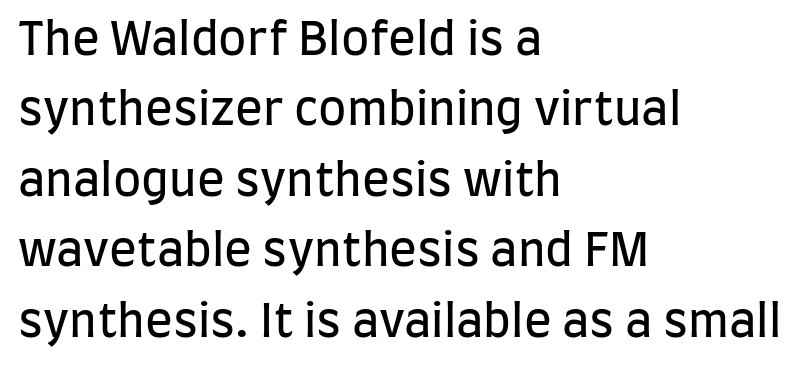
Q: Is the text bold? A: No.
Q: Is the text italic (slanted)? A: No, it is upright.
Q: Is the typeface a serif or a sans-serif typeface? A: Sans-serif.
Q: Is the text underlined? A: No.
Q: How is the paragraph aligned? A: Left-aligned.
Q: Is the spacing between letters normal or unusually wide? A: Normal.
Q: Is the spacing between lines tight, normal or loose? A: Normal.
Q: Width (condensed, normal, or wide)? A: Condensed.
Q: Stroke contrast? A: Low.
Q: x-height? A: Large.
Q: Monospaced? A: No.
